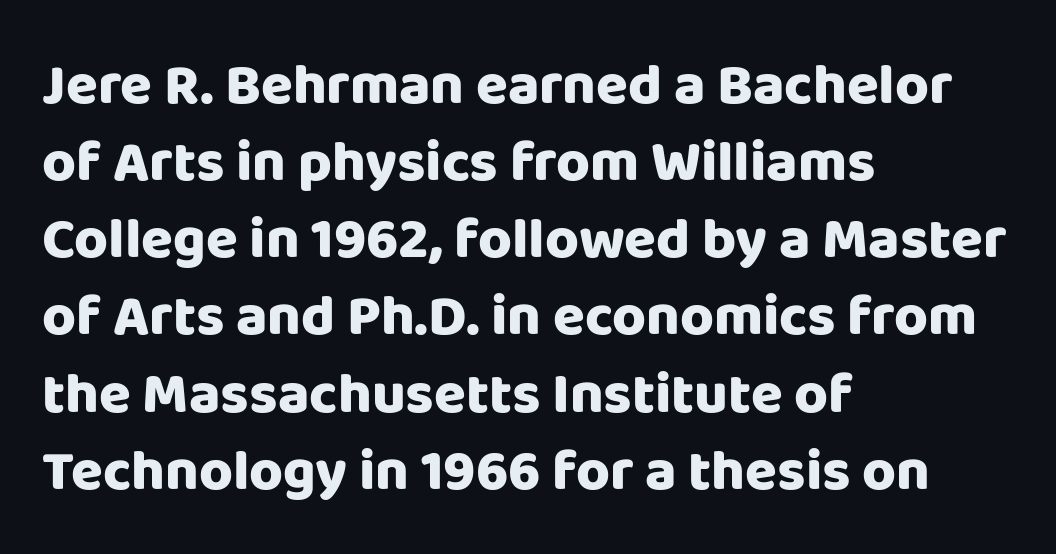
The image shows 58 px heavy sans-serif type, upright; set left-aligned, normal line spacing (1.33x), normal letter spacing, not underlined; low stroke contrast and a large x-height.
